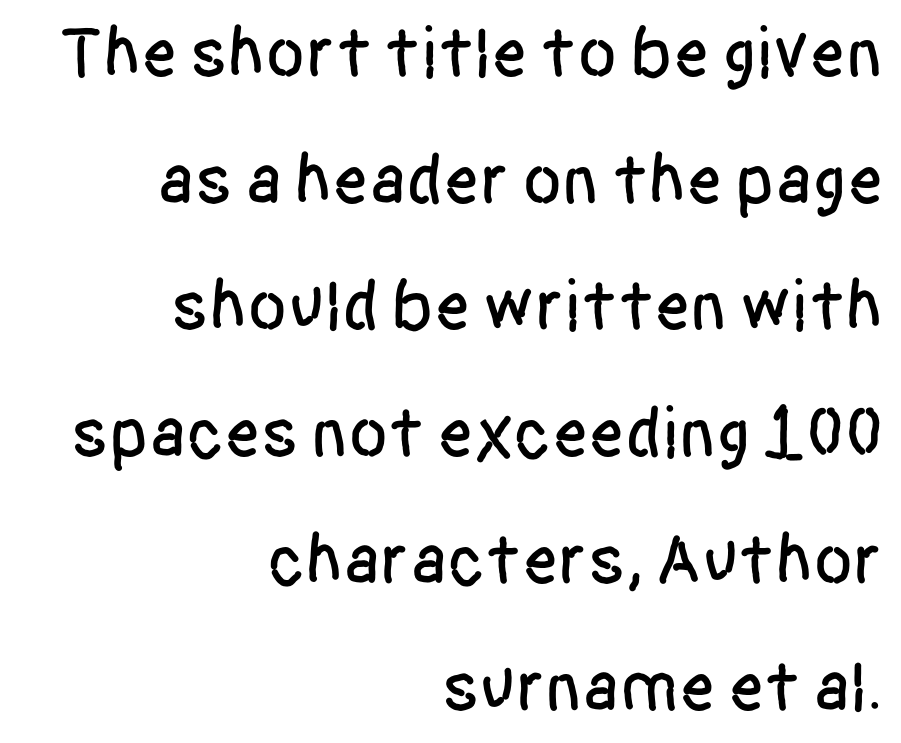
Typographically, this falls in the sans-serif category. The lines are quadded right. The face used here is proportionally spaced, like ordinary book or web type. Each row of text sits above clean, open space. Words appear dense and cohesive because spacing is normal. Quick note: not italic, upright.
